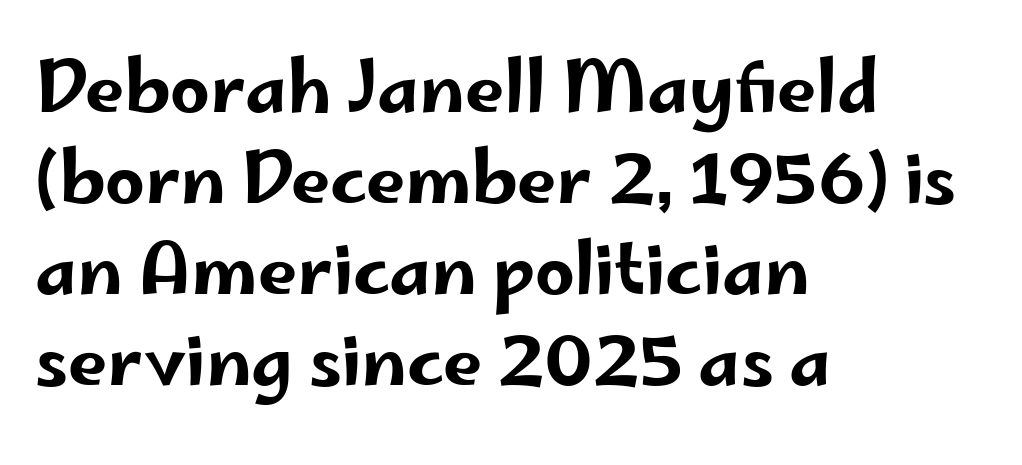
The image shows 70 px wide sans-serif type, upright; set left-aligned, normal line spacing (1.3x), normal letter spacing, not underlined; low stroke contrast and a small x-height.
